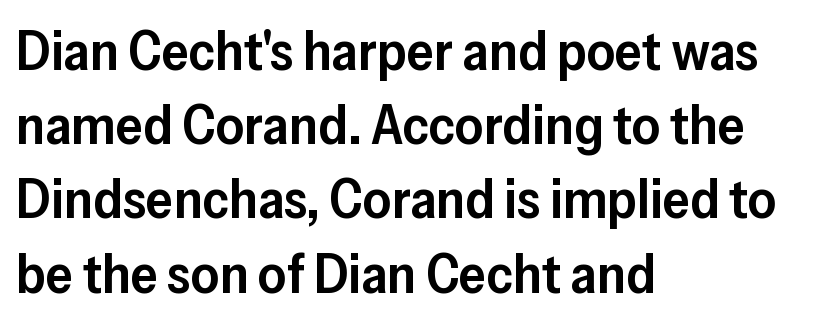
Honestly, there is no underline to notice here at all. The passage is arranged the way most books set body copy — flush left. Glyph-to-glyph distance matches everyday printed text. The rendering uses a moderate line-height, typical for paragraphs. Summary of weight: moderately heavy, a semibold. Grotesque or geometric, the face here clearly has no serifs.
